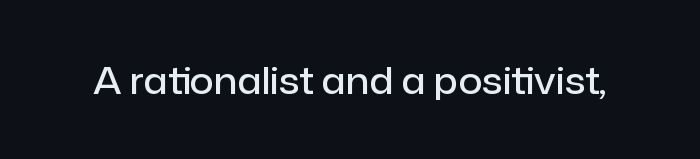
The image shows 37 px semibold sans-serif type, upright; set normal letter spacing, not underlined; low stroke contrast and a medium x-height.
